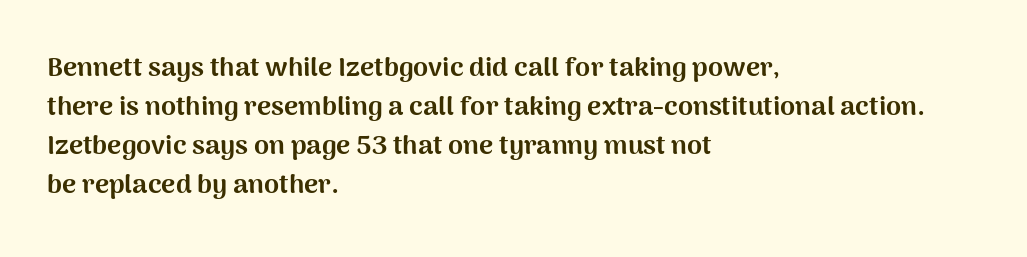
Q: Is the text bold? A: Yes.
Q: Is the text italic (slanted)? A: No, it is upright.
Q: Is the text underlined? A: No.
Q: How is the paragraph aligned? A: Left-aligned.
Q: Is the spacing between letters normal or unusually wide? A: Normal.
Q: Is the spacing between lines tight, normal or loose? A: Normal.
